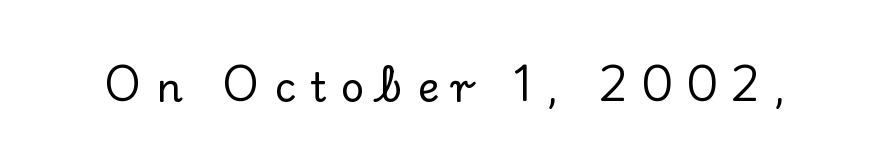
The image shows 41 px serif type, upright; set unusually wide letter spacing (+0.34 em), not underlined; low stroke contrast and a small x-height.
